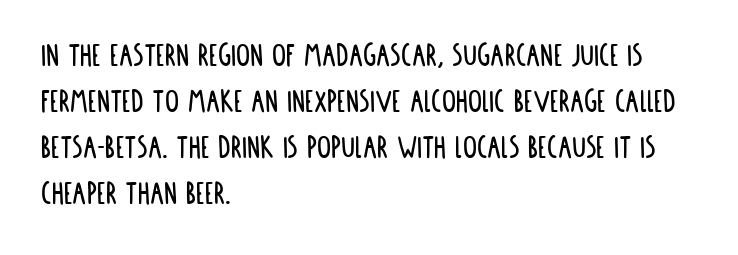
{"serif": "no", "italic": "no", "width": "condensed", "stroke_contrast": "low", "x_height": "large", "monospaced": "no", "underline": "no", "align": "left", "line_spacing": "normal", "line_spacing_ratio": 1.31, "letter_spacing": "normal", "letter_spacing_em": 0.0, "glyph_px": 35}
